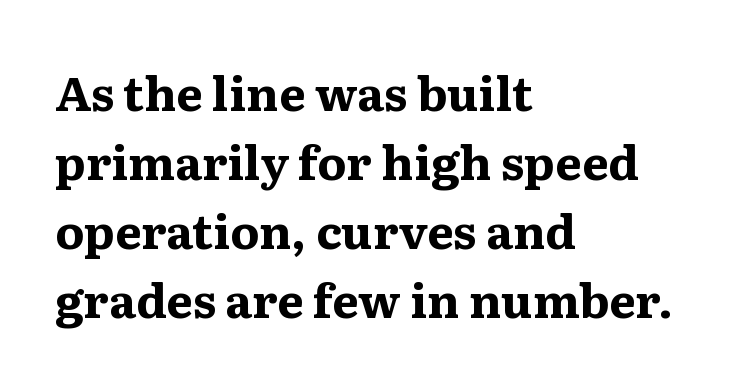
These lines are set flush left with a ragged right edge. Default kerning and tracking; the words read as compact shapes. These lines sit exactly where default settings would place them. Spacing verdict: proportional, widths tailored to each character.
